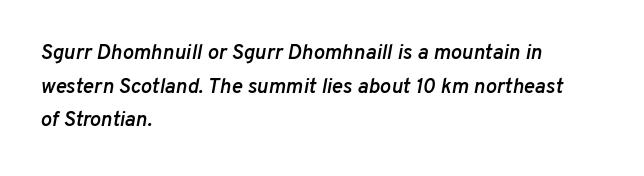
Q: Is the text bold? A: Semi-bold.
Q: Is the text italic (slanted)? A: Yes, it leans right by about 10 degrees.
Q: Is the text underlined? A: No.
Q: How is the paragraph aligned? A: Left-aligned.
Q: Is the spacing between letters normal or unusually wide? A: Normal.
Q: Is the spacing between lines tight, normal or loose? A: Normal.
